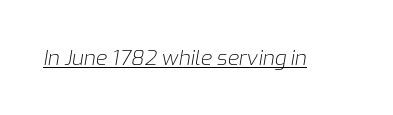
{"italic": "yes", "lean": "right", "slant_degrees": 9, "bold": "no", "underline": "yes", "letter_spacing": "normal", "letter_spacing_em": 0.0, "glyph_px": 21}
